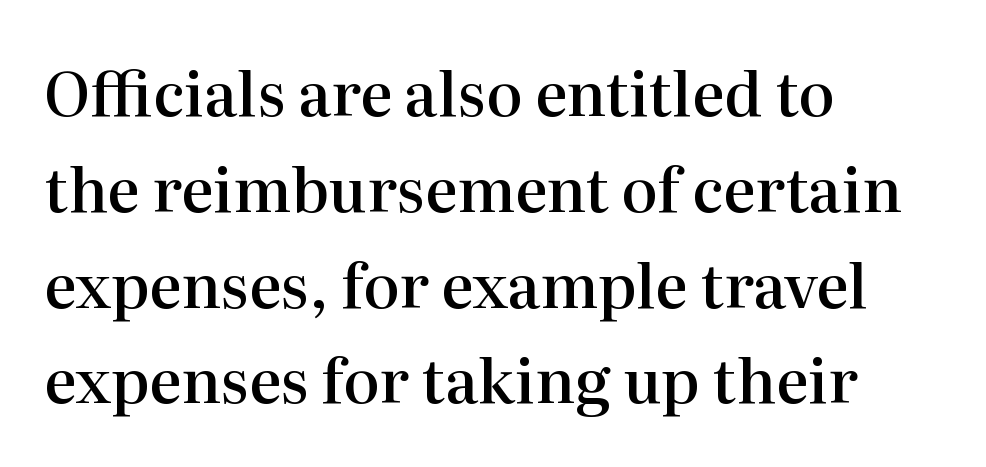
{"serif": "yes", "italic": "no", "bold": "semi", "weight": "semibold", "width": "normal", "stroke_contrast": "high", "x_height": "medium", "monospaced": "no", "underline": "no", "align": "left", "line_spacing": "normal", "line_spacing_ratio": 1.57, "letter_spacing": "normal", "letter_spacing_em": 0.0, "glyph_px": 61}
